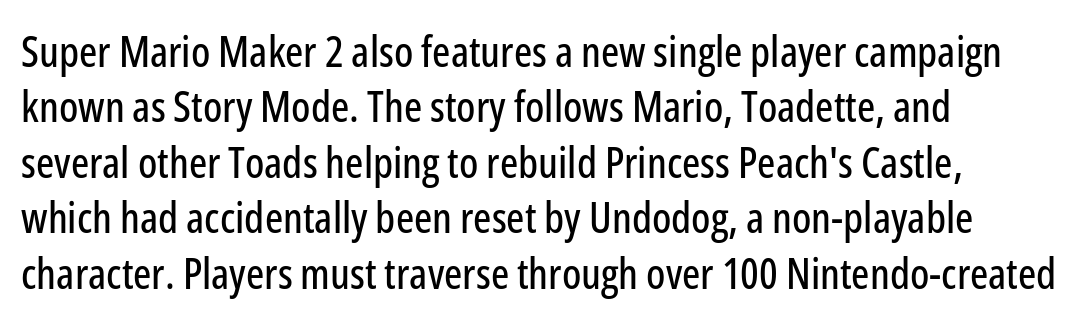
{"serif": "no", "italic": "no", "width": "condensed", "stroke_contrast": "low", "x_height": "medium", "monospaced": "no", "underline": "no", "align": "left", "line_spacing": "normal", "line_spacing_ratio": 1.29, "letter_spacing": "normal", "letter_spacing_em": 0.0, "glyph_px": 43}
